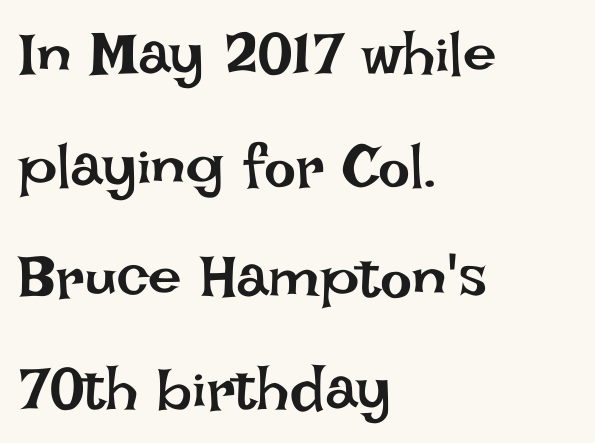
The image shows 60 px regular-weight type, upright; set left-aligned, line spacing 1.86x, normal letter spacing, not underlined; low stroke contrast and a large x-height.
